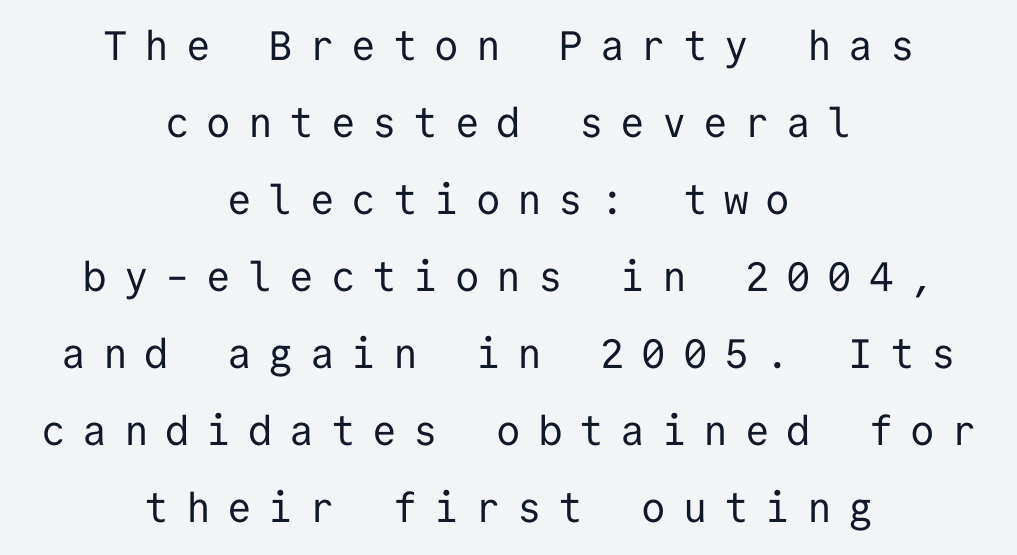
Q: Is the text bold? A: No.
Q: Is the text italic (slanted)? A: No, it is upright.
Q: Is the typeface a serif or a sans-serif typeface? A: Sans-serif.
Q: Is the text underlined? A: No.
Q: How is the paragraph aligned? A: Centered.
Q: Is the spacing between letters normal or unusually wide? A: Unusually wide.
Q: Width (condensed, normal, or wide)? A: Normal.
Q: Stroke contrast? A: Low.
Q: x-height? A: Medium.
Q: Monospaced? A: Yes.
